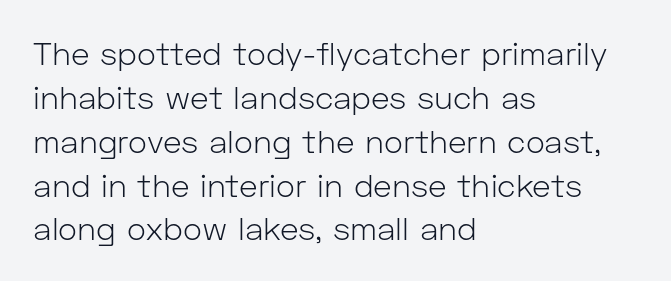
The image shows 32 px light sans-serif type, upright; set left-aligned, normal line spacing (1.37x), normal letter spacing, not underlined; low stroke contrast and a medium x-height.
